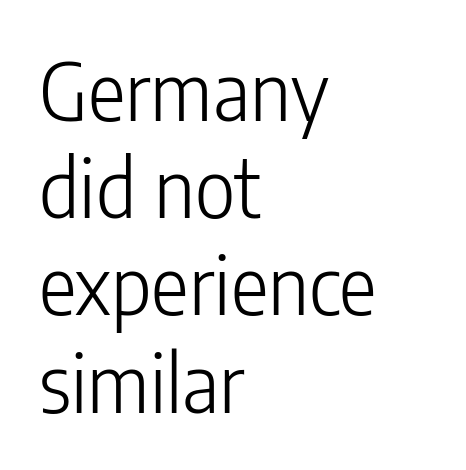
The image shows 79 px light, condensed sans-serif type, upright; set left-aligned, line spacing 1.23x, normal letter spacing, not underlined; low stroke contrast and a medium x-height.
